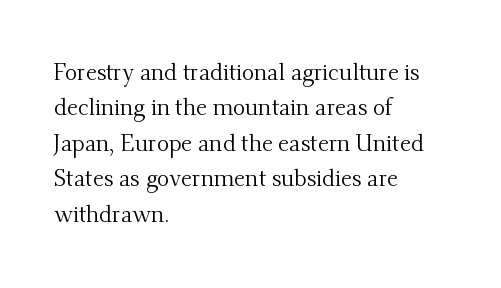
The face looks like a standard text weight, possibly lighter. Vertical strokes here are truly vertical. These lines keep a tight, regular rhythm from letter to letter. Leading matches the norm, producing a regular column. Left-aligned paragraph, ragged on the right. The space directly below the letters is spotless.
